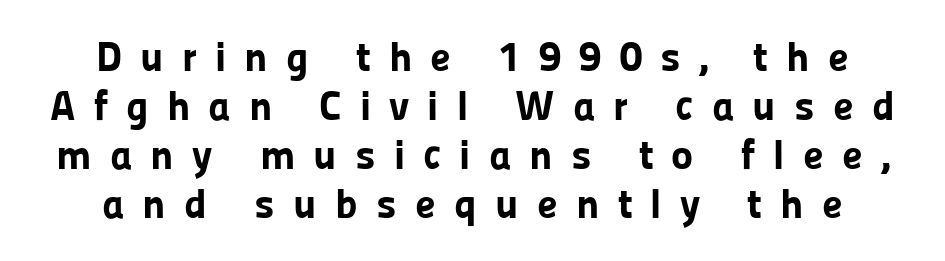
The image shows 42 px bold sans-serif type, upright; set line spacing 1.17x, unusually wide letter spacing (+0.43 em), not underlined; low stroke contrast and a medium x-height.
